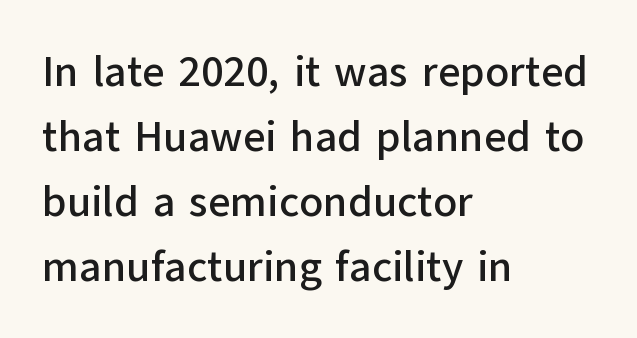
Q: Is the text italic (slanted)? A: No, it is upright.
Q: Is the typeface a serif or a sans-serif typeface? A: Sans-serif.
Q: Is the text underlined? A: No.
Q: How is the paragraph aligned? A: Left-aligned.
Q: Is the spacing between letters normal or unusually wide? A: Normal.
Q: Is the spacing between lines tight, normal or loose? A: Normal.
Q: Width (condensed, normal, or wide)? A: Normal.
Q: Stroke contrast? A: Low.
Q: x-height? A: Medium.
Q: Monospaced? A: No.
